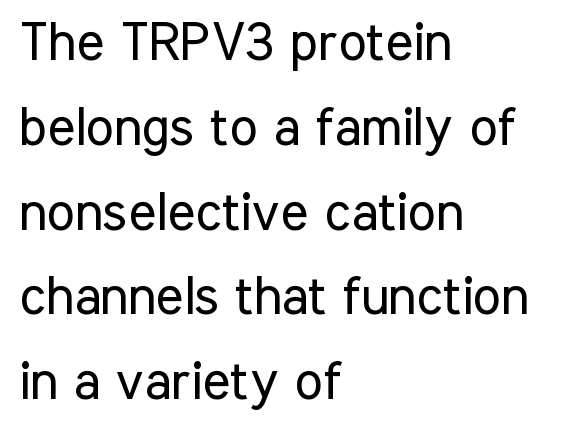
Classification — sans serif. Compared with a typical body face, this is equally light or lighter still. Quick note: not italic, upright. Compared with a centered layout, this one pins lines to the left instead. The rendering uses a moderate line-height, typical for paragraphs. The line texture is even and compact thanks to regular tracking.
